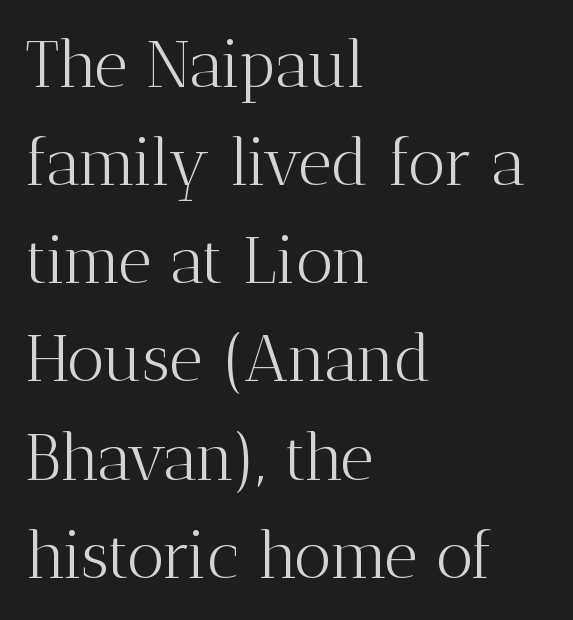
Underline: absent. What kind of face is this? One with serifs. Summary of vertical rhythm: regular, with standard interline spacing. Line starts are locked; line ends wander. A typesetter would call this proportional, since set widths differ per character. The lettering holds an erect, upright posture throughout.
